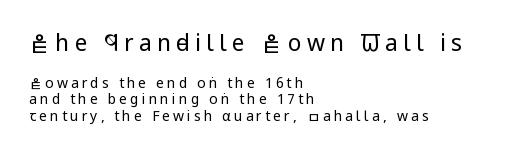
Nobody drew a line under any word here. Block one is the big one; block two sits smaller underneath. Casual observation: everything's shoved over to the left. What stands out about the letter spacing? Its width — letters are far apart. The letters stand upright; this is a roman face. Is the type heavy? It reads as light-to-regular instead.
